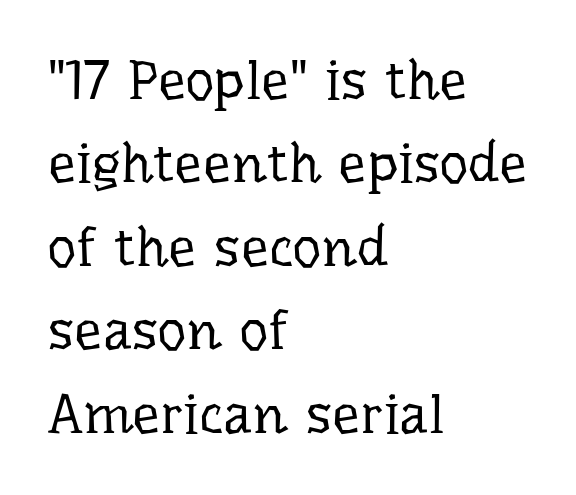
{"serif": "yes", "italic": "no", "bold": "no", "weight": "regular", "width": "normal", "stroke_contrast": "low", "x_height": "medium", "monospaced": "no", "underline": "no", "align": "left", "line_spacing": "normal", "line_spacing_ratio": 1.49, "letter_spacing": "normal", "letter_spacing_em": 0.0, "glyph_px": 56}
